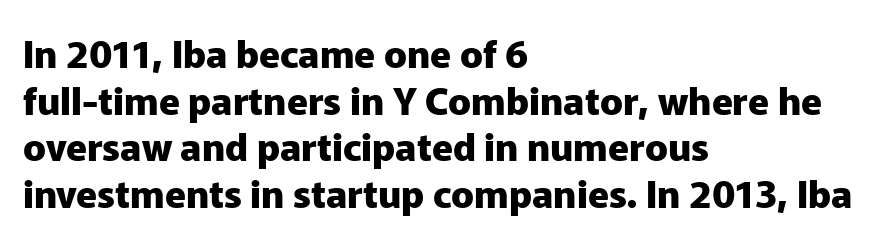
The image shows 38 px heavy sans-serif type, upright; set left-aligned, line spacing 1.23x, normal letter spacing, not underlined; low stroke contrast and a medium x-height.
